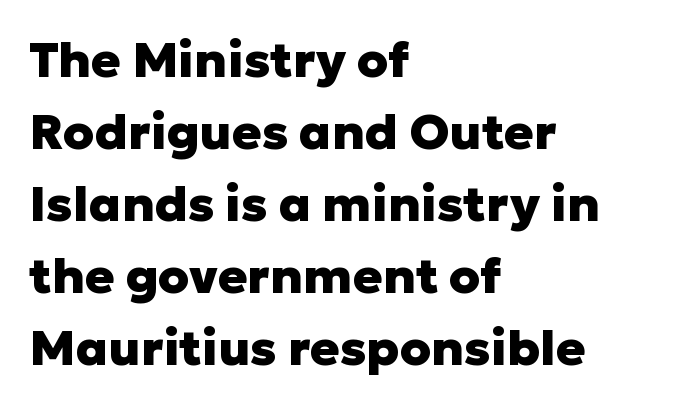
Look at the bottom of the vertical strokes: they stop flat, with no serifs. Notice how the passage keeps a crisp vertical edge on the left only. Do the characters align in a grid? No, the font is proportional. The letters are bold, with thick, heavy strokes. Normally led — the rows are evenly, conventionally spaced.
